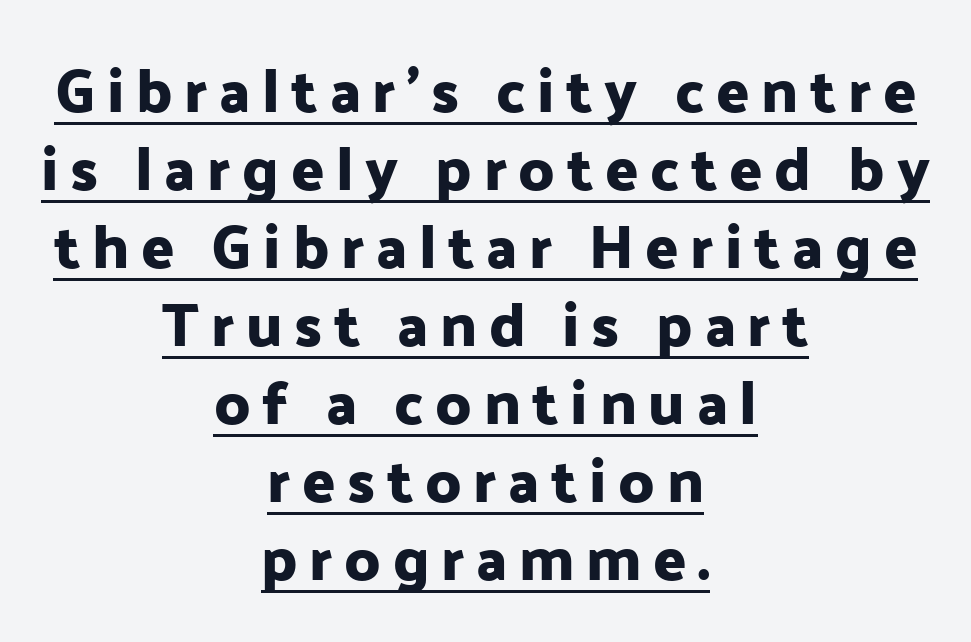
Q: Is the text italic (slanted)? A: No, it is upright.
Q: Is the typeface a serif or a sans-serif typeface? A: Sans-serif.
Q: Is the text underlined? A: Yes.
Q: How is the paragraph aligned? A: Centered.
Q: Is the spacing between lines tight, normal or loose? A: Normal.
Q: Width (condensed, normal, or wide)? A: Normal.
Q: Stroke contrast? A: Low.
Q: x-height? A: Medium.
Q: Monospaced? A: No.
